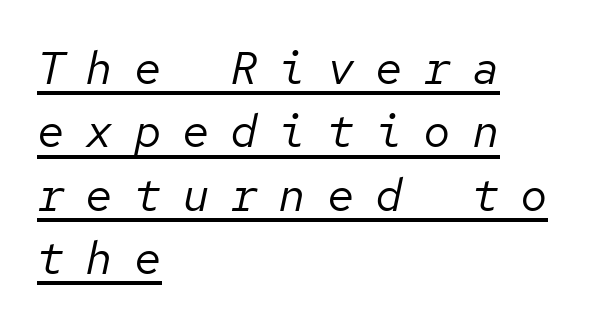
The image shows 46 px regular-weight type, italic (leaning right), monospaced; set left-aligned, normal line spacing (1.38x), unusually wide letter spacing (+0.45 em), underlined; low stroke contrast and a medium x-height.
